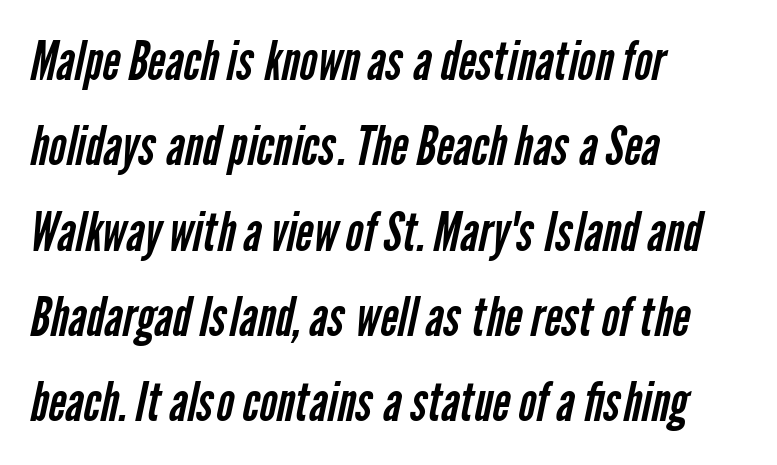
{"serif": "no", "bold": "no", "weight": "regular", "width": "condensed", "stroke_contrast": "low", "x_height": "medium", "monospaced": "no", "underline": "no", "align": "left", "line_spacing": "normal", "line_spacing_ratio": 1.58, "letter_spacing": "normal", "letter_spacing_em": 0.0, "glyph_px": 54}
